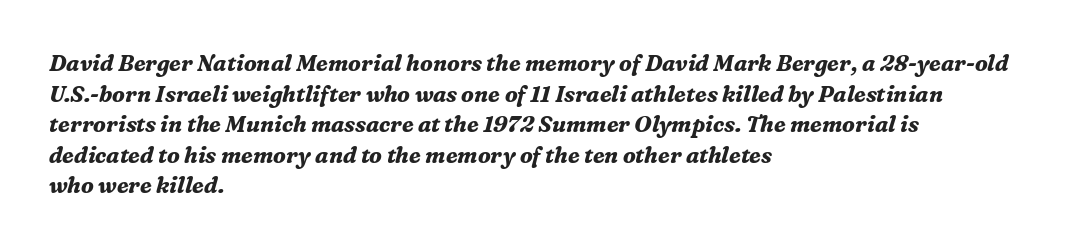
Q: Is the text bold? A: Yes.
Q: Is the text italic (slanted)? A: Yes, it leans right by about 16 degrees.
Q: Is the text underlined? A: No.
Q: How is the paragraph aligned? A: Left-aligned.
Q: Is the spacing between letters normal or unusually wide? A: Normal.
Q: Is the spacing between lines tight, normal or loose? A: Normal.
